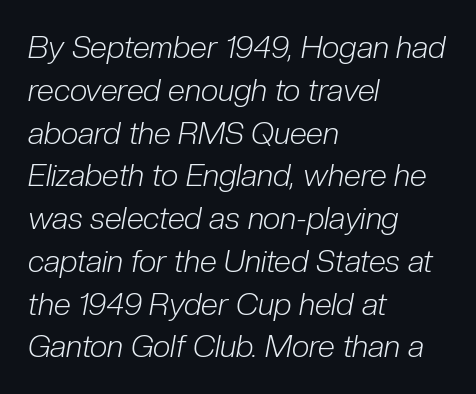
Q: Is the text bold? A: No.
Q: Is the text italic (slanted)? A: Yes, it leans right by about 10 degrees.
Q: Is the text underlined? A: No.
Q: How is the paragraph aligned? A: Left-aligned.
Q: Is the spacing between letters normal or unusually wide? A: Normal.
Q: Is the spacing between lines tight, normal or loose? A: Normal.
Q: Width (condensed, normal, or wide)? A: Condensed.
Q: Stroke contrast? A: Low.
Q: x-height? A: Medium.
Q: Monospaced? A: No.
